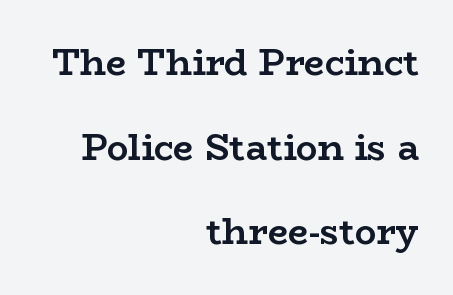
The image shows 36 px semibold, wide serif type, upright; set right-aligned, loose line spacing (2.35x), normal letter spacing, not underlined; low stroke contrast and a medium x-height.
